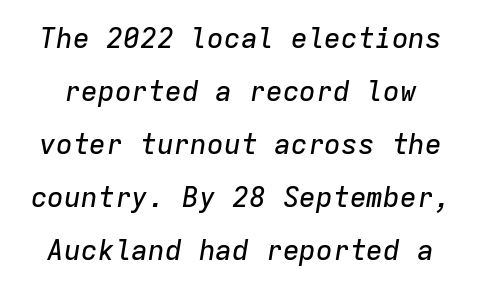
The image shows 28 px text type, italic (leaning right), monospaced; set line spacing 1.89x, normal letter spacing, not underlined; low stroke contrast and a medium x-height.
